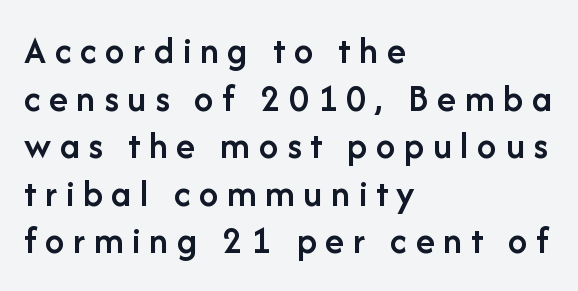
The image shows 39 px semibold sans-serif type, upright; set left-aligned, line spacing 1.22x, unusually wide letter spacing (+0.22 em), not underlined; low stroke contrast and a medium x-height.
